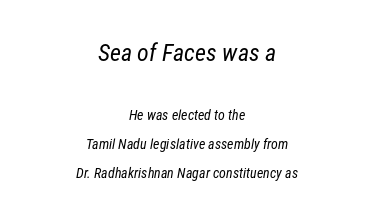
The image shows 24 px text type; set centered, loose line spacing (2.07x), normal letter spacing, not underlined; the first (top) block is 1.71x larger.
